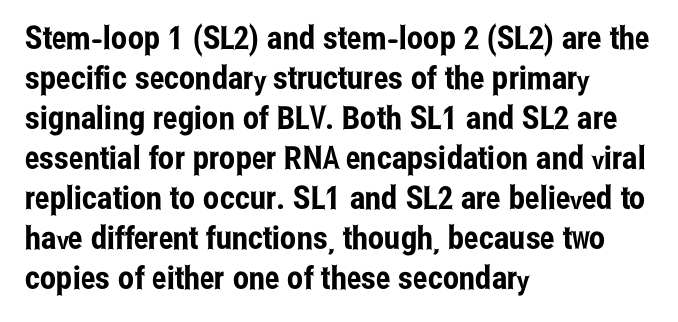
Ascenders rise straight up at ninety degrees. The space directly below the letters is spotless. In terms of letterform style, serifs are entirely absent. The face used here is proportionally spaced, like ordinary book or web type.
